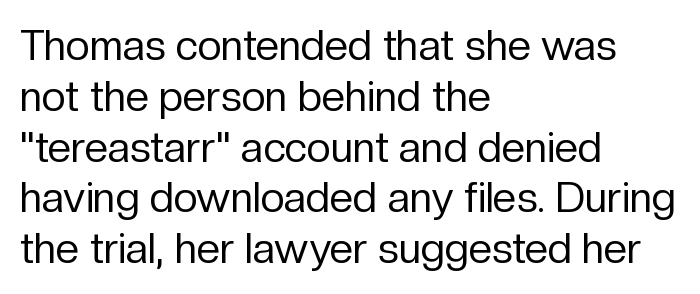
{"serif": "no", "italic": "no", "bold": "no", "weight": "regular", "width": "normal", "stroke_contrast": "low", "x_height": "medium", "monospaced": "no", "underline": "no", "align": "left", "line_spacing_ratio": 1.21, "letter_spacing": "normal", "letter_spacing_em": 0.0, "glyph_px": 42}
